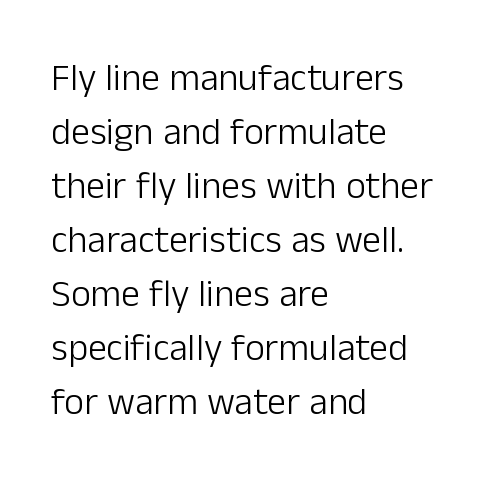
The rendering anchors every line to the left-hand side. Decoration check: the copy has no underline. The face used here is a sans, in the tradition of grotesques and geometrics. How would I describe the line gaps? Plain and ordinary. Vertical stems look standard width or narrower in stroke.
